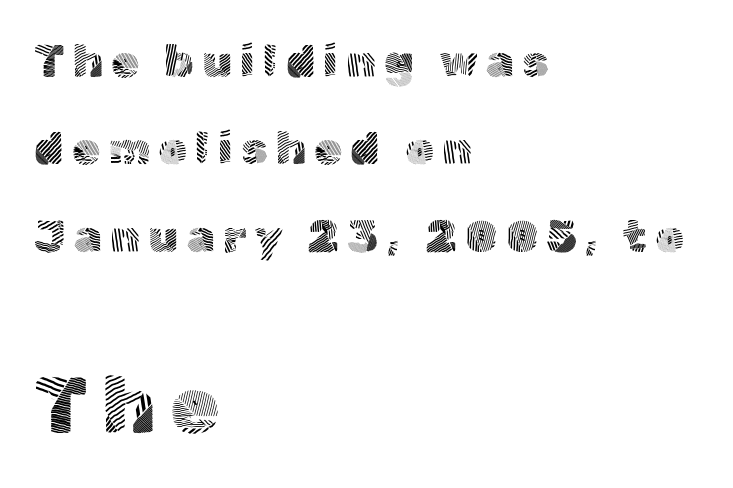
{"serif": "no", "italic": "no", "bold": "no", "weight": "light", "width": "normal", "x_height": "medium", "monospaced": "no", "underline": "no", "align": "left", "line_spacing": "loose", "line_spacing_ratio": 1.94, "larger_block": "second", "size_ratio": 1.76, "glyph_px": 79}
